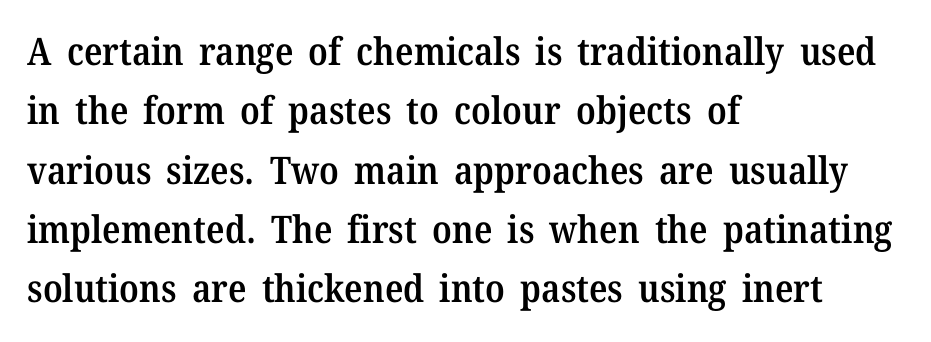
{"serif": "yes", "italic": "no", "bold": "semi", "weight": "semibold", "width": "normal", "stroke_contrast": "medium", "x_height": "medium", "monospaced": "no", "underline": "no", "align": "left", "line_spacing": "normal", "line_spacing_ratio": 1.56, "letter_spacing": "normal", "letter_spacing_em": 0.0, "glyph_px": 38}
